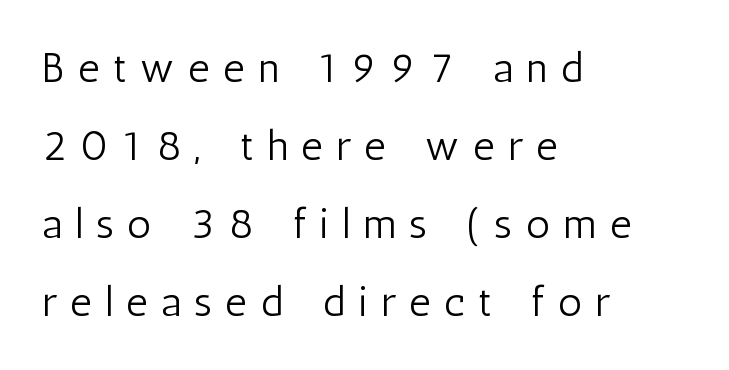
Q: Is the text bold? A: No.
Q: Is the text italic (slanted)? A: No, it is upright.
Q: Is the typeface a serif or a sans-serif typeface? A: Sans-serif.
Q: Is the text underlined? A: No.
Q: How is the paragraph aligned? A: Left-aligned.
Q: Is the spacing between letters normal or unusually wide? A: Unusually wide.
Q: Width (condensed, normal, or wide)? A: Condensed.
Q: Stroke contrast? A: Low.
Q: x-height? A: Medium.
Q: Monospaced? A: No.
